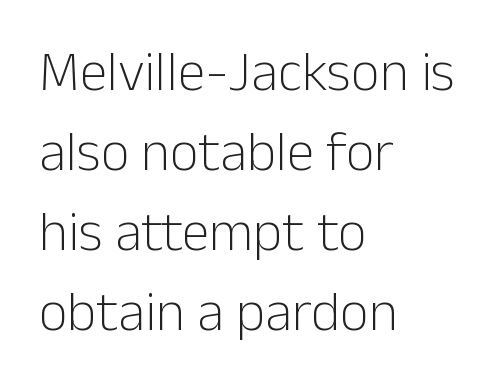
{"serif": "no", "italic": "no", "bold": "no", "weight": "light", "width": "normal", "stroke_contrast": "low", "x_height": "medium", "monospaced": "no", "underline": "no", "align": "left", "line_spacing": "normal", "line_spacing_ratio": 1.43, "letter_spacing": "normal", "letter_spacing_em": 0.0, "glyph_px": 56}
